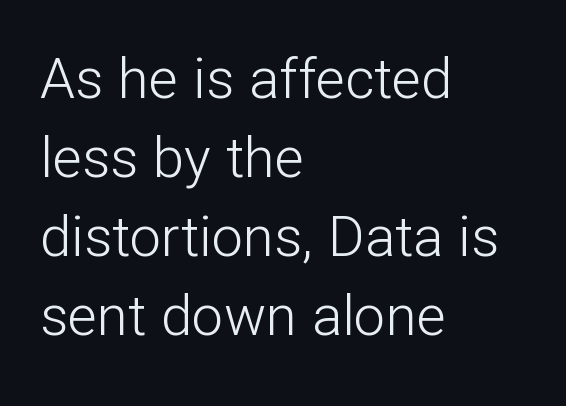
Q: Is the text bold? A: No.
Q: Is the text italic (slanted)? A: No, it is upright.
Q: Is the typeface a serif or a sans-serif typeface? A: Sans-serif.
Q: Is the text underlined? A: No.
Q: How is the paragraph aligned? A: Left-aligned.
Q: Is the spacing between letters normal or unusually wide? A: Normal.
Q: Is the spacing between lines tight, normal or loose? A: Normal.
Q: Width (condensed, normal, or wide)? A: Normal.
Q: Stroke contrast? A: Low.
Q: x-height? A: Medium.
Q: Monospaced? A: No.
